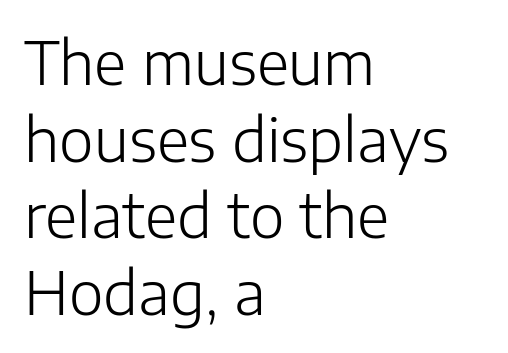
{"serif": "no", "italic": "no", "bold": "no", "weight": "light", "width": "normal", "stroke_contrast": "low", "x_height": "medium", "monospaced": "no", "underline": "no", "align": "left", "line_spacing": "normal", "line_spacing_ratio": 1.3, "letter_spacing": "normal", "letter_spacing_em": 0.0, "glyph_px": 59}
